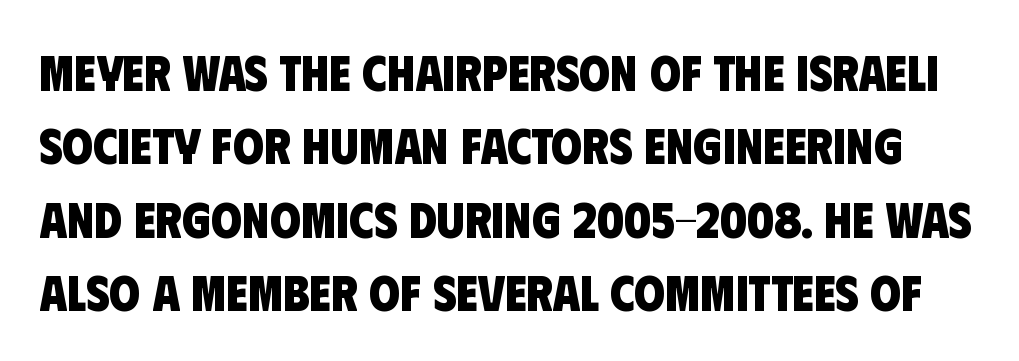
The image shows 50 px heavy, condensed sans-serif type; set normal line spacing (1.47x), normal letter spacing, not underlined; low stroke contrast and a large x-height.
